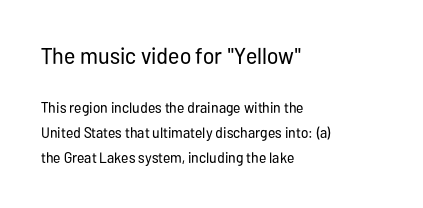
Q: Is the text bold? A: No.
Q: Is the text italic (slanted)? A: No, it is upright.
Q: Is the text underlined? A: No.
Q: How is the paragraph aligned? A: Left-aligned.
Q: Is the spacing between letters normal or unusually wide? A: Normal.
Q: Is the spacing between lines tight, normal or loose? A: Normal.
Q: Which block of text is set in a larger size, the first (top) or the second (bottom)? A: The first (top) one.
